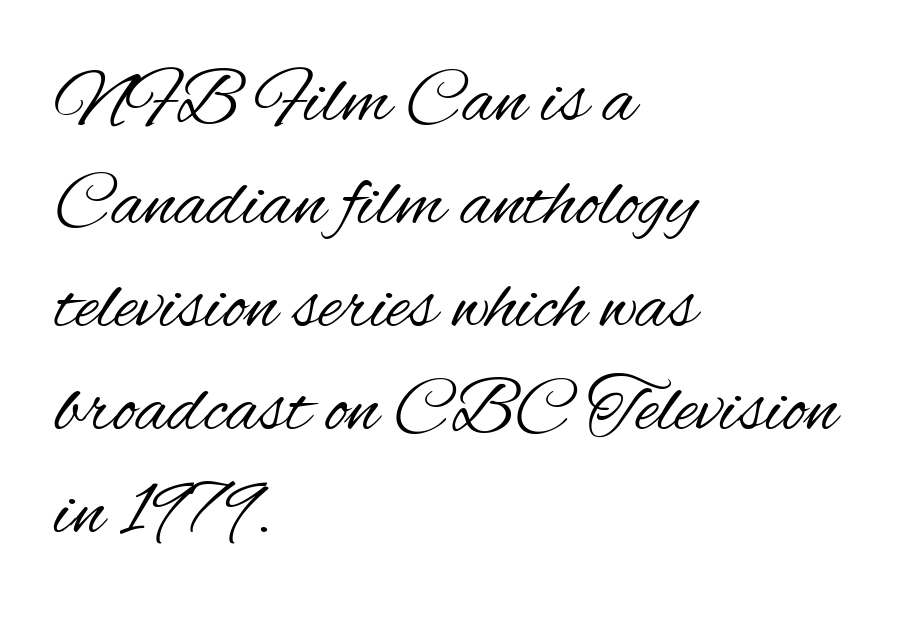
Vertically, the passage feels balanced, rows spaced as you'd expect. The zone under the glyphs is completely vacant. The font family rendered here belongs to the sans-serif group. Letter spacing: default.
